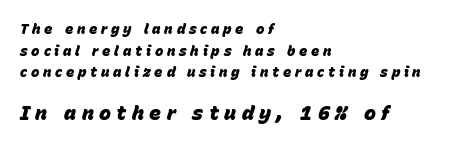
Q: Is the text bold? A: Yes.
Q: Is the text italic (slanted)? A: Yes, it leans right by about 15 degrees.
Q: Is the text underlined? A: No.
Q: How is the paragraph aligned? A: Left-aligned.
Q: Is the spacing between letters normal or unusually wide? A: Unusually wide.
Q: Is the spacing between lines tight, normal or loose? A: Normal.
Q: Which block of text is set in a larger size, the first (top) or the second (bottom)? A: The second (bottom) one.
